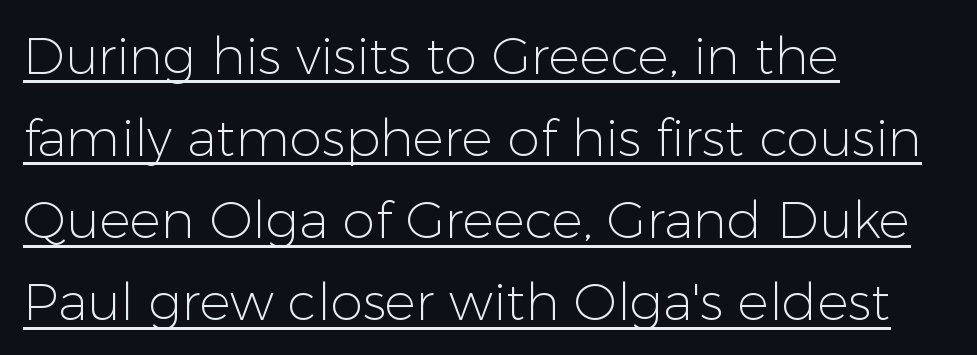
Varying glyph widths throughout — classic text-font behaviour. Rows of type keep a routine distance in the vertical direction. The characters are drawn with everyday or finer stroke widths. The specimen includes a rule beneath the text block's lines. Observe the absence of serifs on each vertical stroke in this sample.
